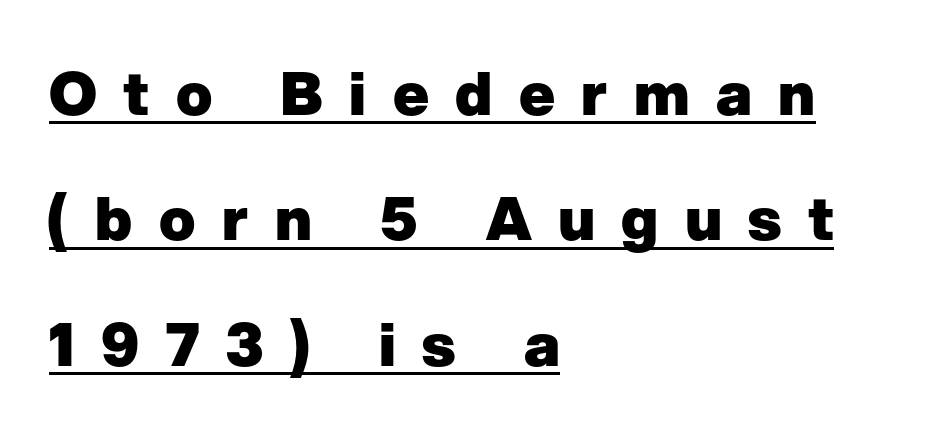
Q: Is the text bold? A: Yes.
Q: Is the text italic (slanted)? A: No, it is upright.
Q: Is the typeface a serif or a sans-serif typeface? A: Sans-serif.
Q: Is the text underlined? A: Yes.
Q: How is the paragraph aligned? A: Left-aligned.
Q: Is the spacing between letters normal or unusually wide? A: Unusually wide.
Q: Is the spacing between lines tight, normal or loose? A: Loose.
Q: Width (condensed, normal, or wide)? A: Normal.
Q: Stroke contrast? A: Low.
Q: x-height? A: Medium.
Q: Monospaced? A: No.
